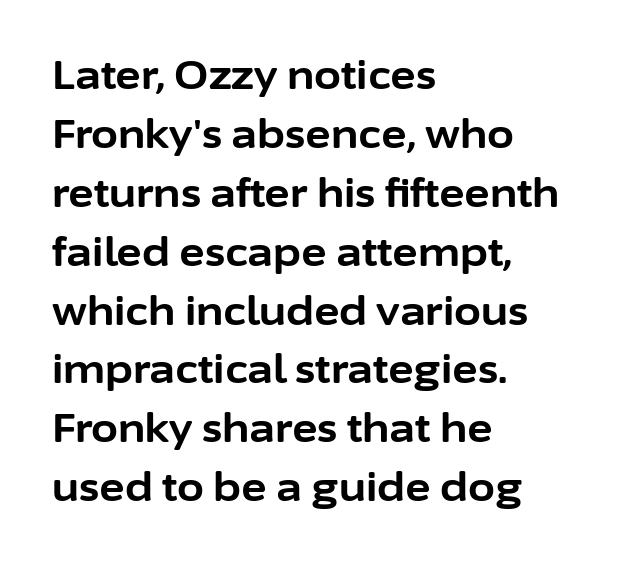
The image shows 39 px bold sans-serif type, upright; set left-aligned, normal line spacing (1.51x), normal letter spacing, not underlined; low stroke contrast and a medium x-height.
